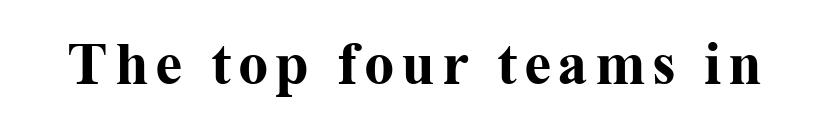
Q: Is the text bold? A: Yes.
Q: Is the text italic (slanted)? A: No, it is upright.
Q: Is the typeface a serif or a sans-serif typeface? A: Serif.
Q: Is the text underlined? A: No.
Q: Width (condensed, normal, or wide)? A: Normal.
Q: Stroke contrast? A: Medium.
Q: x-height? A: Medium.
Q: Monospaced? A: No.
